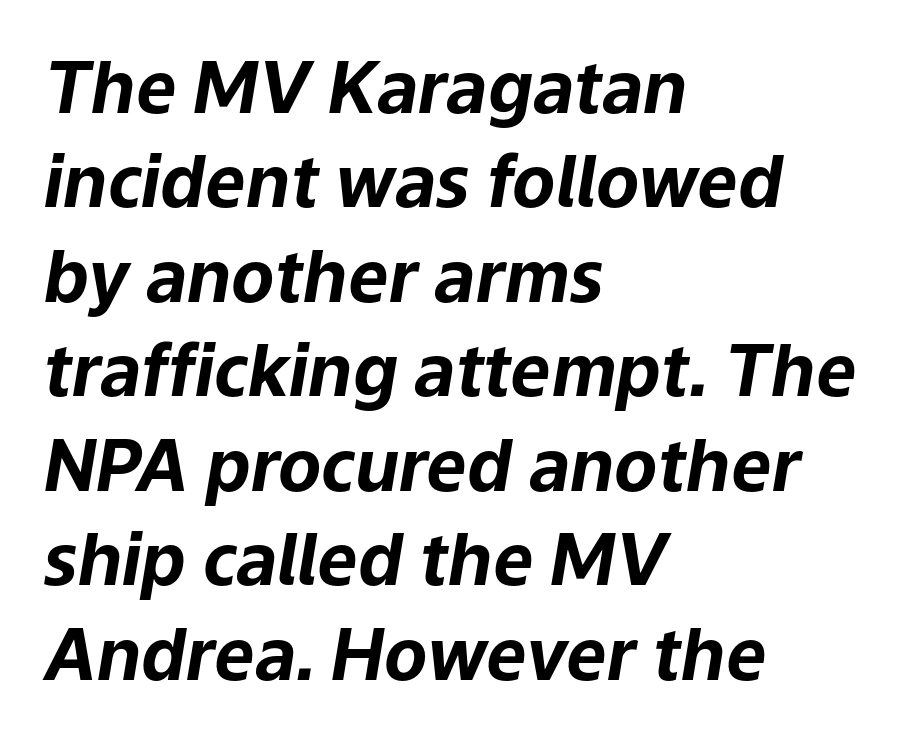
Q: Is the text bold? A: Yes.
Q: Is the text italic (slanted)? A: Yes, it leans right by about 9 degrees.
Q: Is the text underlined? A: No.
Q: How is the paragraph aligned? A: Left-aligned.
Q: Is the spacing between letters normal or unusually wide? A: Normal.
Q: Is the spacing between lines tight, normal or loose? A: Normal.
Q: Width (condensed, normal, or wide)? A: Normal.
Q: Stroke contrast? A: Low.
Q: x-height? A: Medium.
Q: Monospaced? A: No.
